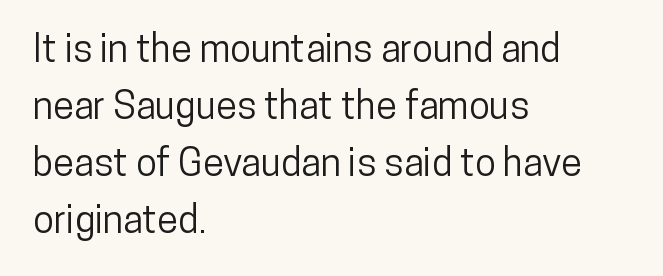
Line spacing here is normal. Nope, no serifs anywhere on these letters. This is roman type, the default non-slanted kind. Lines of text with bare space underneath. Is this a fixed-width face? No — the glyphs have proportional, varying widths. Tracking here is standard; glyphs follow each other at the usual distance.
